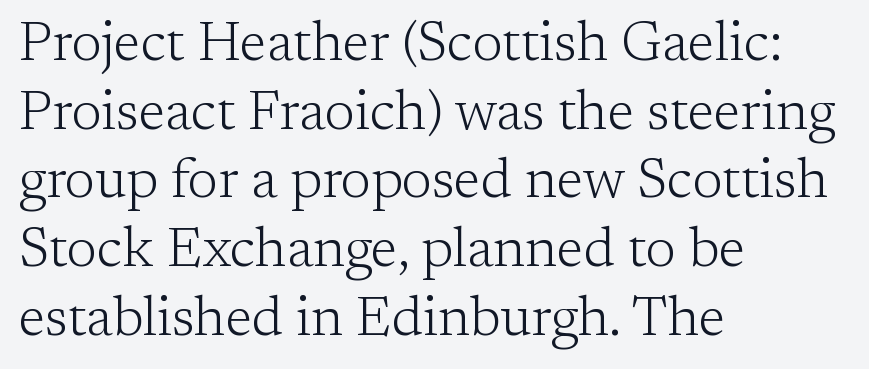
Q: Is the text bold? A: No.
Q: Is the text italic (slanted)? A: No, it is upright.
Q: Is the typeface a serif or a sans-serif typeface? A: Serif.
Q: Is the text underlined? A: No.
Q: How is the paragraph aligned? A: Left-aligned.
Q: Is the spacing between letters normal or unusually wide? A: Normal.
Q: Is the spacing between lines tight, normal or loose? A: Normal.
Q: Width (condensed, normal, or wide)? A: Normal.
Q: Stroke contrast? A: Low.
Q: x-height? A: Medium.
Q: Monospaced? A: No.
